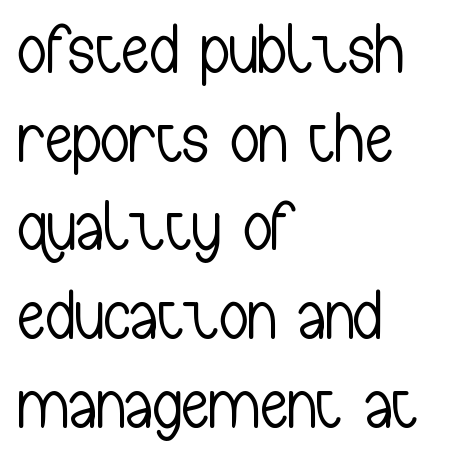
{"serif": "no", "italic": "no", "bold": "no", "weight": "light", "width": "condensed", "stroke_contrast": "low", "x_height": "medium", "monospaced": "no", "underline": "no", "align": "left", "line_spacing": "normal", "line_spacing_ratio": 1.25, "letter_spacing": "normal", "letter_spacing_em": 0.0, "glyph_px": 71}
